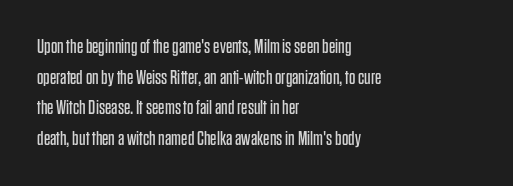
Q: Is the text bold? A: No.
Q: Is the text italic (slanted)? A: No, it is upright.
Q: Is the text underlined? A: No.
Q: How is the paragraph aligned? A: Left-aligned.
Q: Is the spacing between letters normal or unusually wide? A: Normal.
Q: Is the spacing between lines tight, normal or loose? A: Normal.
